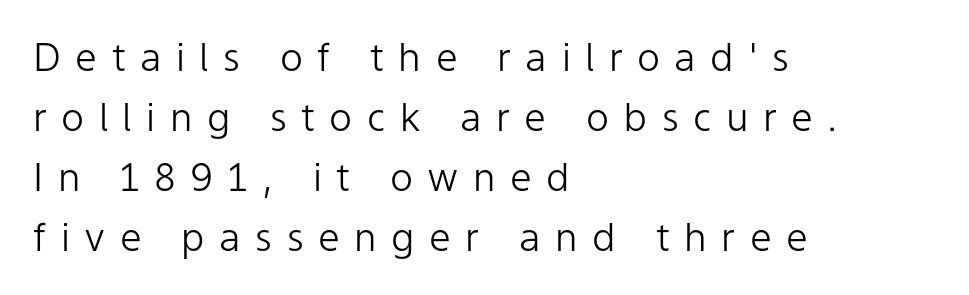
The image shows 39 px light sans-serif type, upright; set left-aligned, normal line spacing (1.54x), unusually wide letter spacing (+0.37 em), not underlined; low stroke contrast and a medium x-height.
